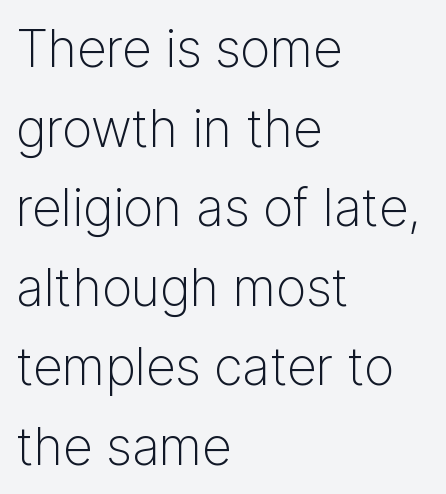
Q: Is the text bold? A: No.
Q: Is the text italic (slanted)? A: No, it is upright.
Q: Is the typeface a serif or a sans-serif typeface? A: Sans-serif.
Q: Is the text underlined? A: No.
Q: How is the paragraph aligned? A: Left-aligned.
Q: Is the spacing between letters normal or unusually wide? A: Normal.
Q: Is the spacing between lines tight, normal or loose? A: Normal.
Q: Width (condensed, normal, or wide)? A: Normal.
Q: Stroke contrast? A: Low.
Q: x-height? A: Medium.
Q: Monospaced? A: No.
